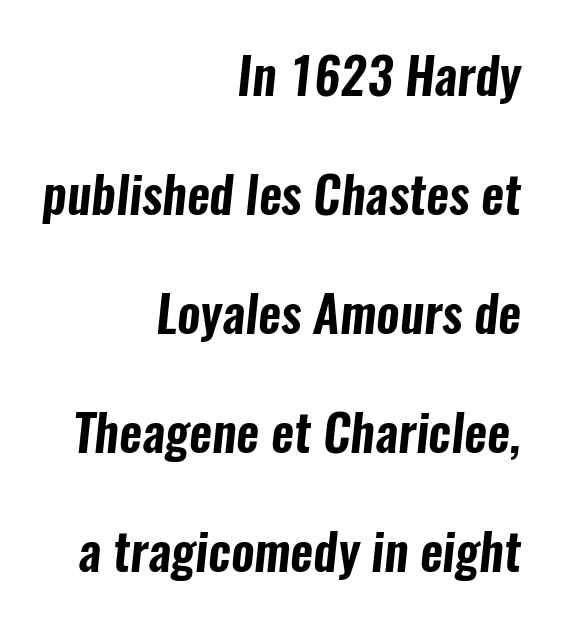
Q: Is the typeface a serif or a sans-serif typeface? A: Sans-serif.
Q: Is the text underlined? A: No.
Q: How is the paragraph aligned? A: Right-aligned.
Q: Is the spacing between letters normal or unusually wide? A: Normal.
Q: Is the spacing between lines tight, normal or loose? A: Loose.
Q: Width (condensed, normal, or wide)? A: Condensed.
Q: Stroke contrast? A: Low.
Q: x-height? A: Medium.
Q: Monospaced? A: No.
